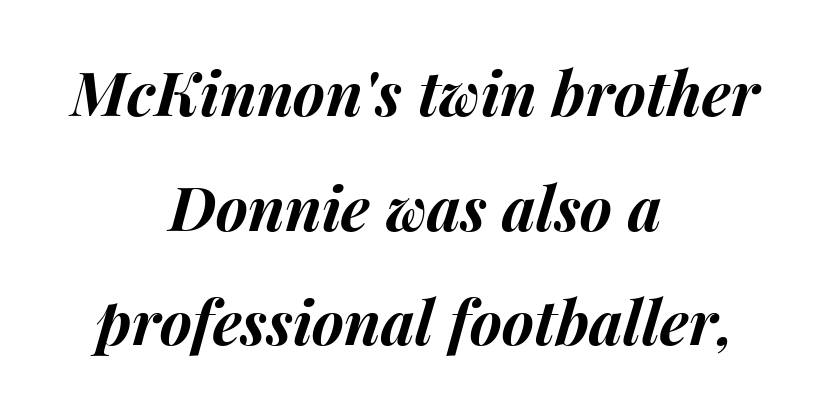
The image shows 61 px bold type, italic (leaning right); set centered, line spacing 1.88x, normal letter spacing, not underlined; medium stroke contrast and a medium x-height.
